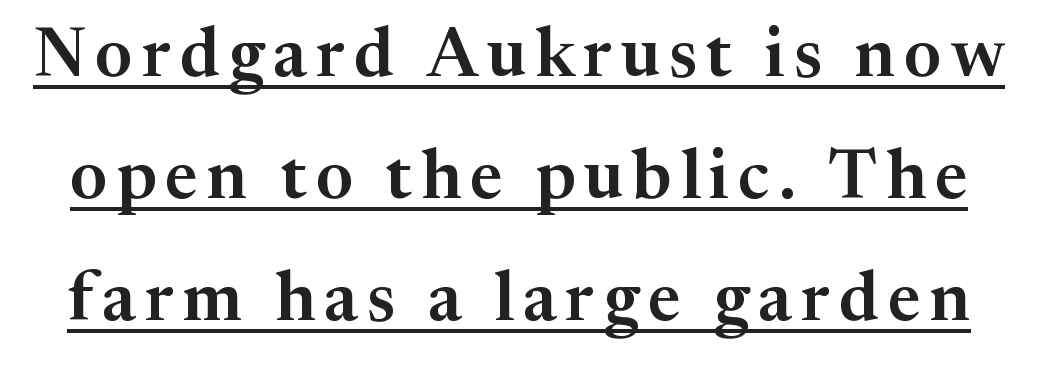
In terms of letterform style, serifs are clearly present. Is this a fixed-width face? No — the glyphs have proportional, varying widths. No italicization has been applied; the sample stays upright. A baseline rule has been typeset under these characters.
